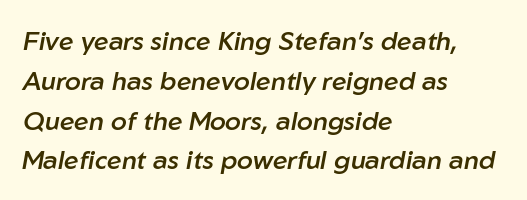
{"italic": "yes", "lean": "right", "slant_degrees": 10, "bold": "semi", "underline": "no", "align": "left", "line_spacing": "normal", "line_spacing_ratio": 1.53, "letter_spacing": "normal", "letter_spacing_em": 0.0, "glyph_px": 26}
